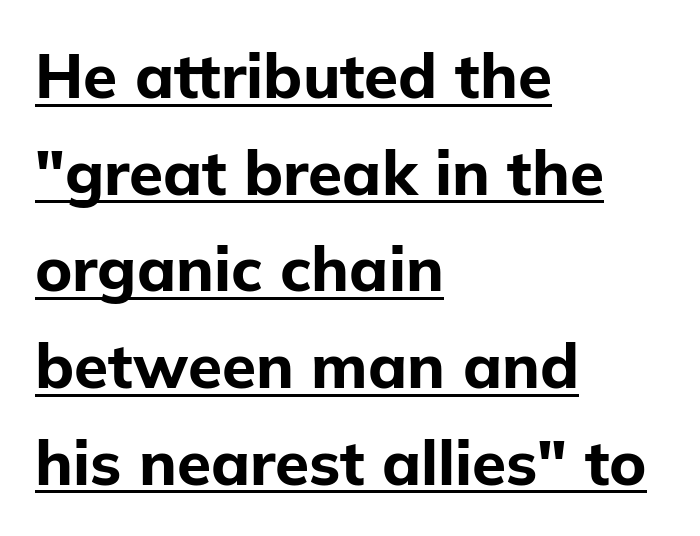
The glyphs have the mass of a bold cut. Are there feet on the stems? There aren't — it's a sans. The type is set solid horizontally, with unmodified tracking. Proportional: the letters do not fall into vertical columns. Tall strokes in this sample are plumb rather than angled. Compared with typical paragraphs, the rows here are spaced about the same.
